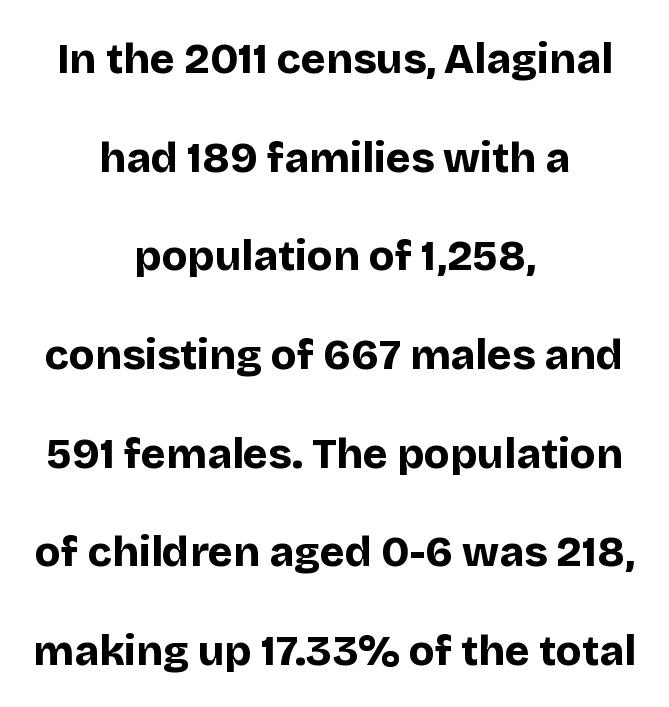
The image shows 42 px bold sans-serif type, upright; set centered, loose line spacing (2.35x), normal letter spacing, not underlined; low stroke contrast and a large x-height.
